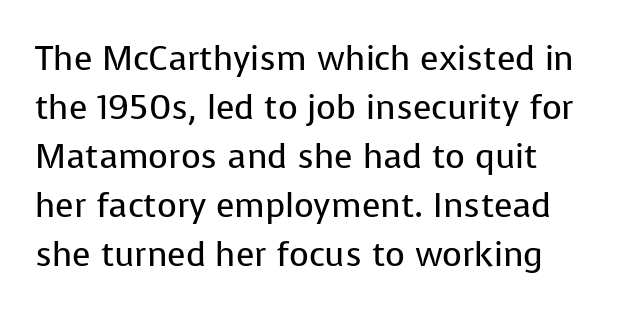
The image shows 34 px regular-weight sans-serif type, upright; set normal line spacing (1.44x), normal letter spacing, not underlined; low stroke contrast and a medium x-height.
